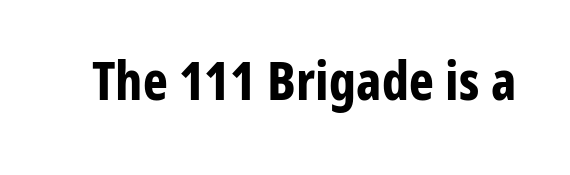
A sans-serif font was chosen for this passage. The face used here is proportionally spaced, like ordinary book or web type. The baseline area is clear. The sample has been set heavy, in full bold.
